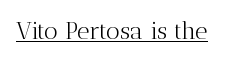
Underlined type. When letters stand straight like this, we call the style roman or upright. The line texture is even and compact thanks to regular tracking. The strokes carry an ordinary text weight at most.
